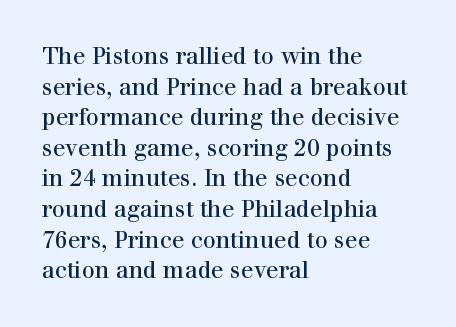
Vertical spacing — default. The text block is weighted toward the left margin, trailing off unevenly rightward. The baseline area is clear. These lines keep a tight, regular rhythm from letter to letter. No extra ink here — the face is not bold.
